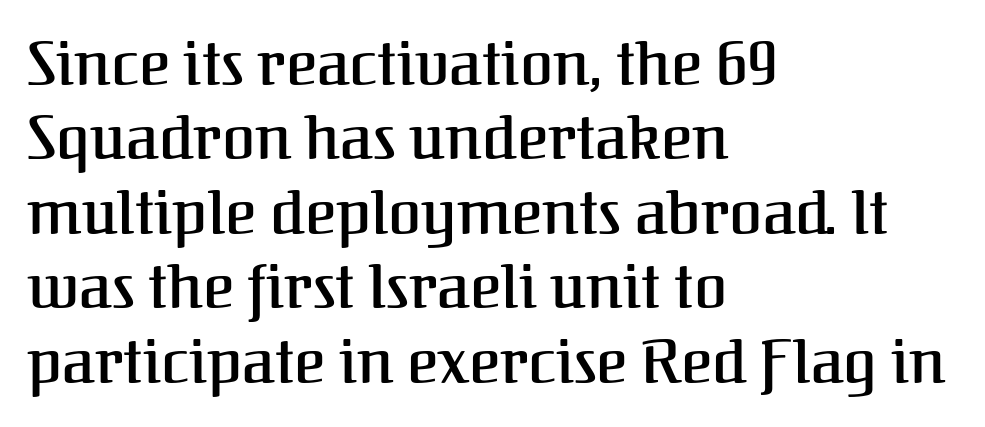
{"serif": "yes", "italic": "no", "width": "normal", "stroke_contrast": "medium", "x_height": "medium", "monospaced": "no", "underline": "no", "align": "left", "line_spacing_ratio": 1.24, "letter_spacing": "normal", "letter_spacing_em": 0.0, "glyph_px": 60}
